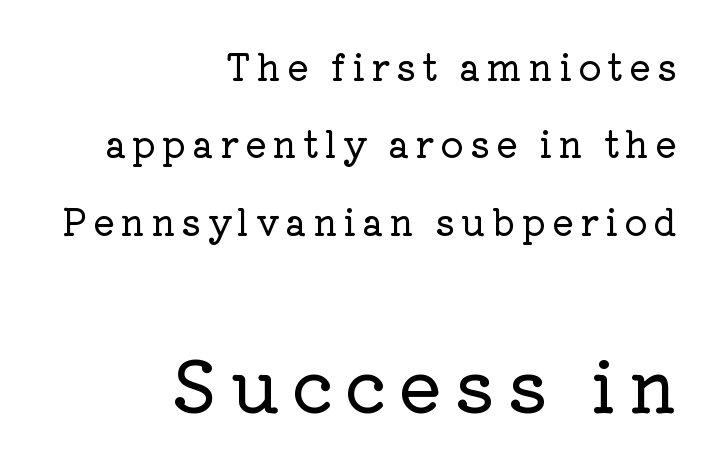
Scale increases going downward across the two blocks. These lines are rendered in a variable-pitch font. The lines are quadded right. The lettering holds an erect, upright posture throughout. The passage shown is typeset with a serif family. Only glyphs here, with clear space below each row.
